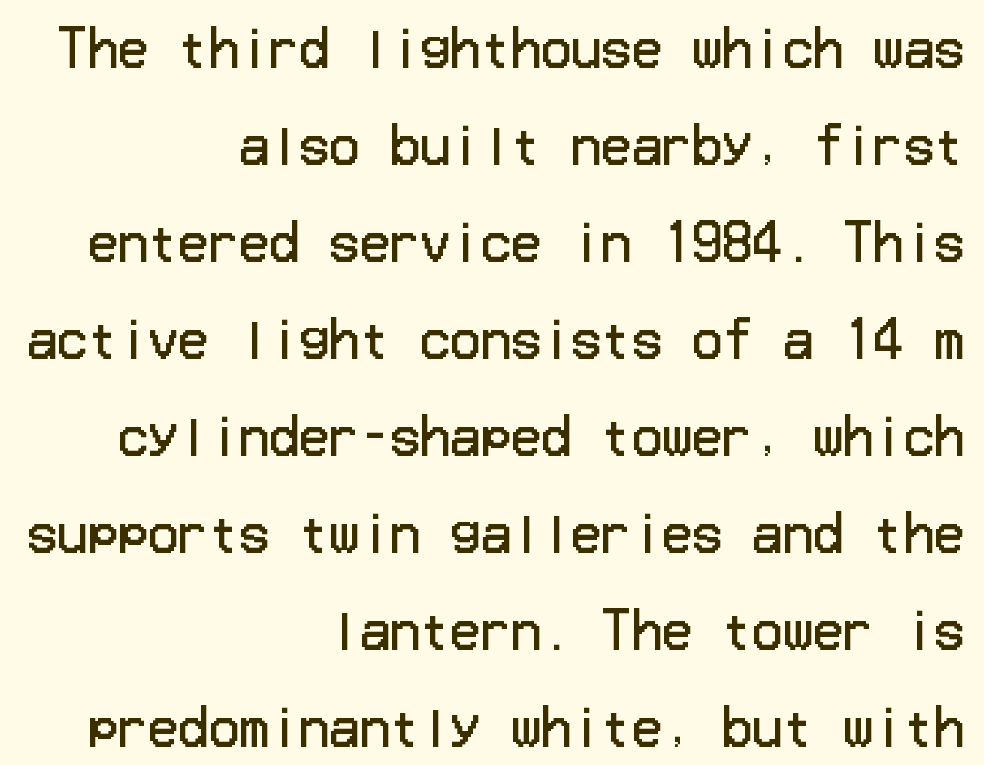
Q: Is the text bold? A: No.
Q: Is the text italic (slanted)? A: No, it is upright.
Q: Is the typeface a serif or a sans-serif typeface? A: Sans-serif.
Q: Is the text underlined? A: No.
Q: How is the paragraph aligned? A: Right-aligned.
Q: Is the spacing between letters normal or unusually wide? A: Normal.
Q: Is the spacing between lines tight, normal or loose? A: Loose.
Q: Width (condensed, normal, or wide)? A: Normal.
Q: Stroke contrast? A: Low.
Q: x-height? A: Medium.
